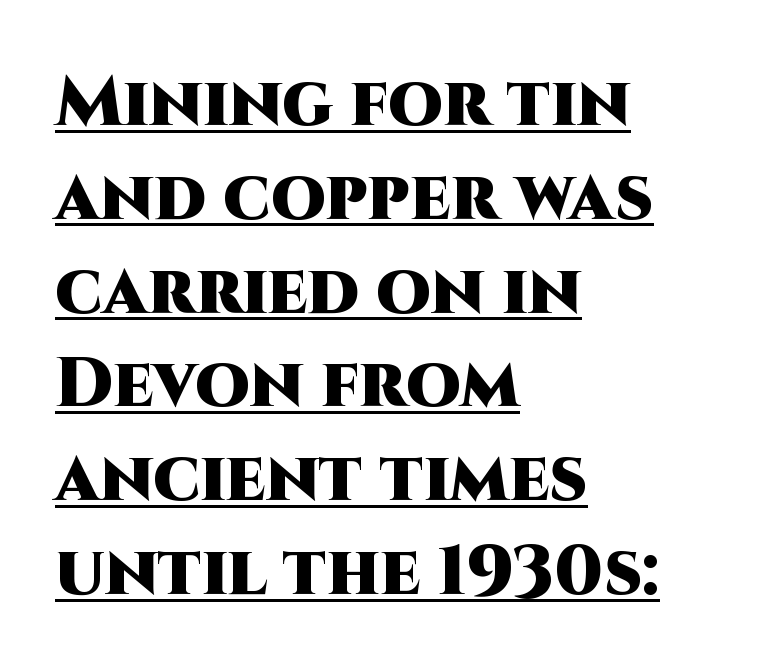
Short note: letters normally spaced. Look at the bottom of the vertical strokes: they stop flat, with no serifs. A typesetter would call this proportional, since set widths differ per character. Normally led — the rows are evenly, conventionally spaced. Emphasis is given by a line drawn under the lettering. Notice how the passage keeps a crisp vertical edge on the left only.
